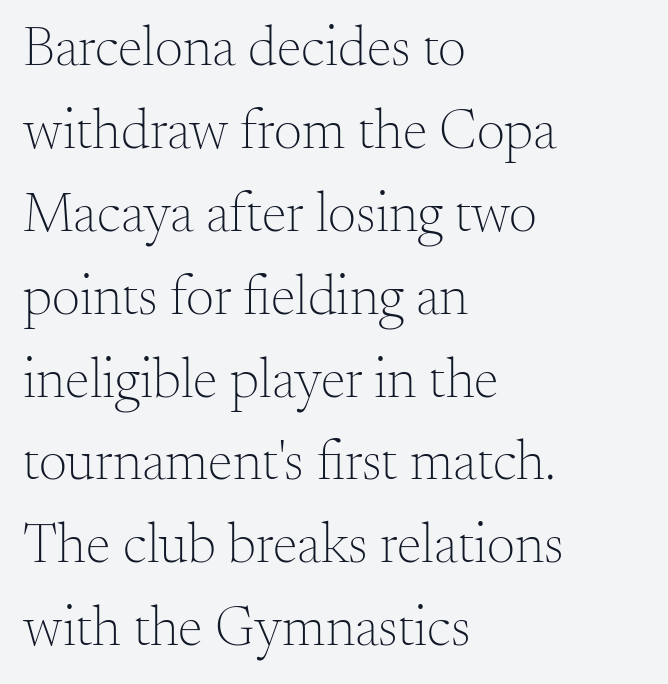
{"serif": "yes", "italic": "no", "bold": "no", "weight": "light", "width": "normal", "stroke_contrast": "medium", "x_height": "small", "monospaced": "no", "underline": "no", "align": "left", "line_spacing": "normal", "line_spacing_ratio": 1.48, "letter_spacing": "normal", "letter_spacing_em": 0.0, "glyph_px": 56}
